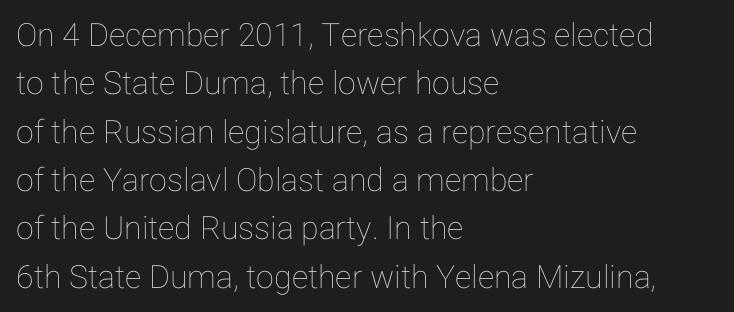
The image shows 32 px text type, upright; set left-aligned, normal line spacing (1.51x), normal letter spacing, not underlined; low stroke contrast and a medium x-height.
